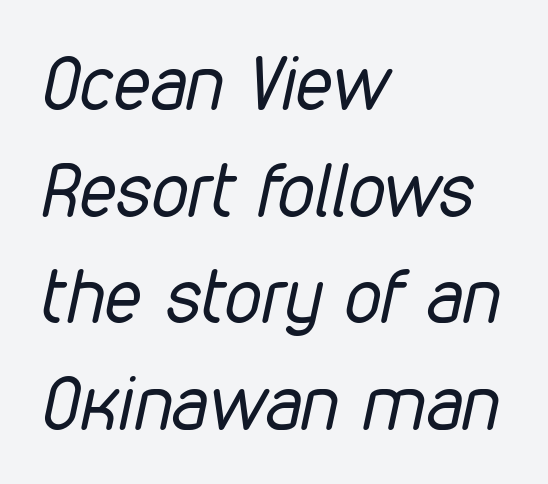
{"italic": "yes", "lean": "right", "slant_degrees": 12, "bold": "no", "weight": "regular", "width": "condensed", "stroke_contrast": "low", "x_height": "medium", "monospaced": "no", "underline": "no", "align": "left", "line_spacing": "normal", "line_spacing_ratio": 1.44, "letter_spacing": "normal", "letter_spacing_em": 0.0, "glyph_px": 74}
